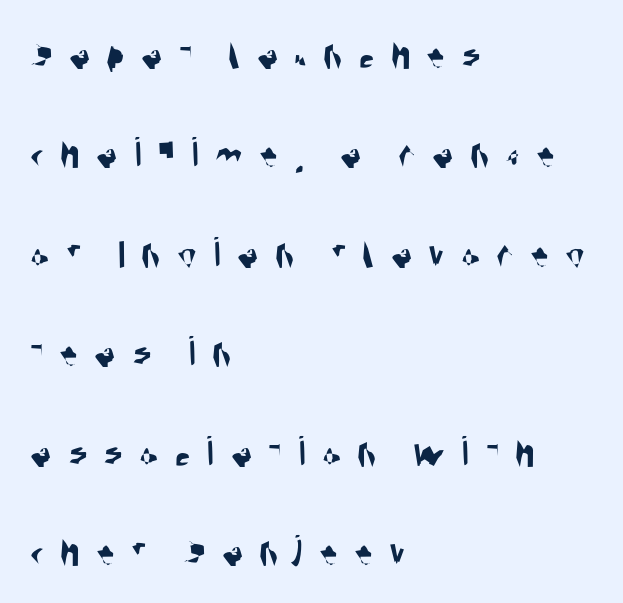
The image shows 44 px condensed sans-serif type; set left-aligned, loose line spacing (2.26x), unusually wide letter spacing (+0.37 em), not underlined; medium stroke contrast and a large x-height.
